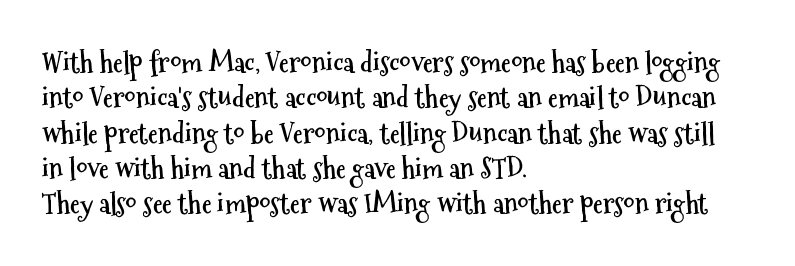
{"serif": "no", "italic": "no", "bold": "yes", "weight": "semibold", "width": "condensed", "stroke_contrast": "medium", "x_height": "medium", "monospaced": "no", "underline": "no", "align": "left", "line_spacing": "normal", "line_spacing_ratio": 1.26, "letter_spacing": "normal", "letter_spacing_em": 0.0, "glyph_px": 28}
